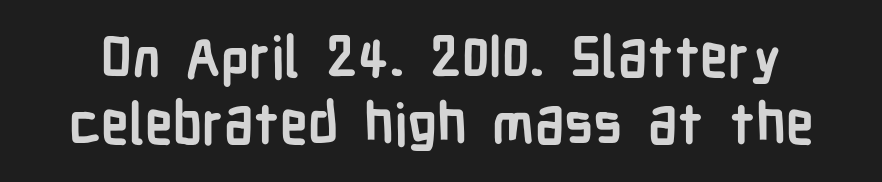
Heavy, bold letterforms. Is there any slant? The stems are plumb. Tracking here is standard; glyphs follow each other at the usual distance. A typesetter would call this proportional, since set widths differ per character. Check where the strokes stop: nothing finishes them off — pure sans. The glyphs are unaccompanied by any horizontal stroke below them.
